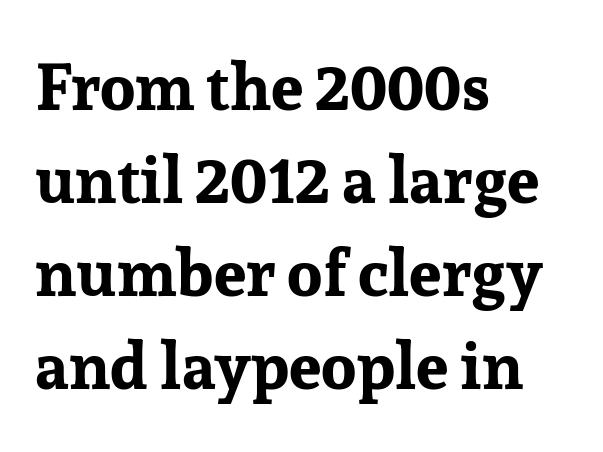
Tracking here is standard; glyphs follow each other at the usual distance. Posture: vertical. Note the varied advance widths — an 'i' is clearly narrower than an 'm'. Horizontally, the lines are justified to the leading edge only. The font family rendered here belongs to the serif group. Rows of type keep a routine distance in the vertical direction.
